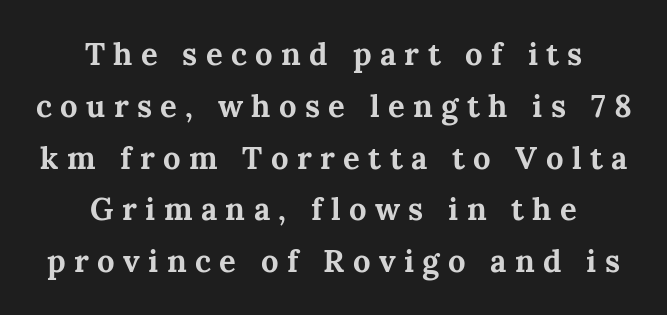
Vertically, the passage feels balanced, rows spaced as you'd expect. A typesetter would call this heavily tracked-out type. Compared with a flush-left layout, this one balances lines on the center instead. A serif font was chosen for this passage.
